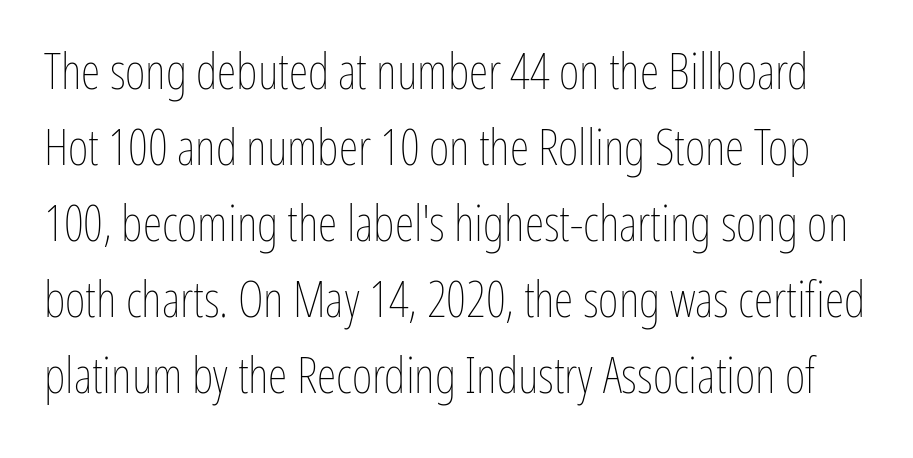
{"italic": "no", "bold": "no", "weight": "thin", "width": "condensed", "stroke_contrast": "low", "x_height": "medium", "monospaced": "no", "underline": "no", "line_spacing": "normal", "line_spacing_ratio": 1.52, "letter_spacing": "normal", "letter_spacing_em": 0.0, "glyph_px": 50}
